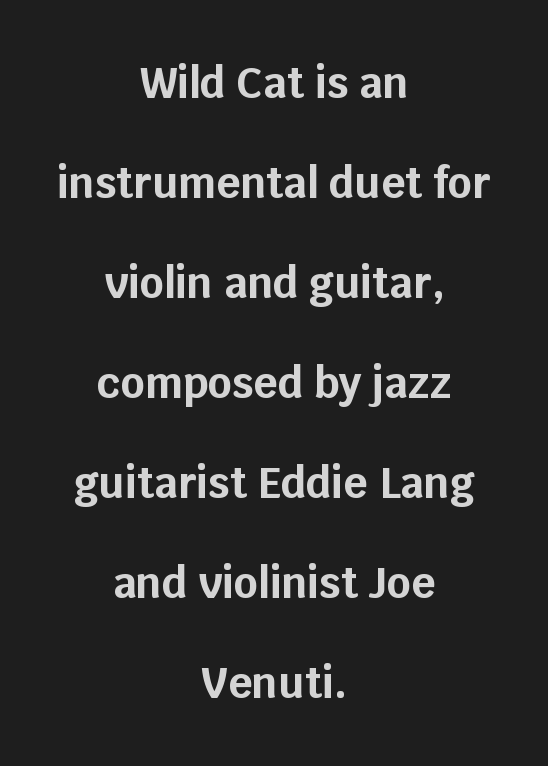
Q: Is the text bold? A: Yes.
Q: Is the text italic (slanted)? A: No, it is upright.
Q: Is the typeface a serif or a sans-serif typeface? A: Sans-serif.
Q: Is the text underlined? A: No.
Q: How is the paragraph aligned? A: Centered.
Q: Is the spacing between letters normal or unusually wide? A: Normal.
Q: Is the spacing between lines tight, normal or loose? A: Loose.
Q: Width (condensed, normal, or wide)? A: Normal.
Q: Stroke contrast? A: Low.
Q: x-height? A: Large.
Q: Monospaced? A: No.
